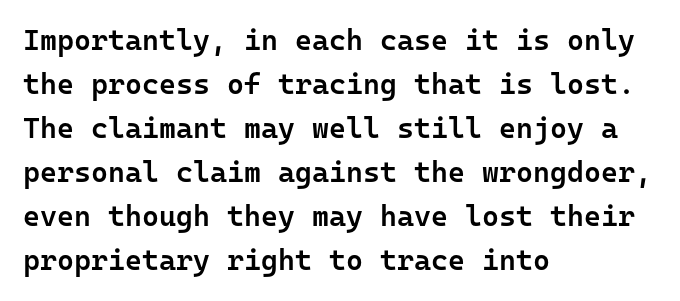
{"serif": "no", "italic": "no", "bold": "semi", "weight": "semibold", "width": "normal", "stroke_contrast": "low", "x_height": "medium", "monospaced": "yes", "underline": "no", "align": "left", "line_spacing": "normal", "line_spacing_ratio": 1.52, "letter_spacing": "normal", "letter_spacing_em": 0.0, "glyph_px": 29}
